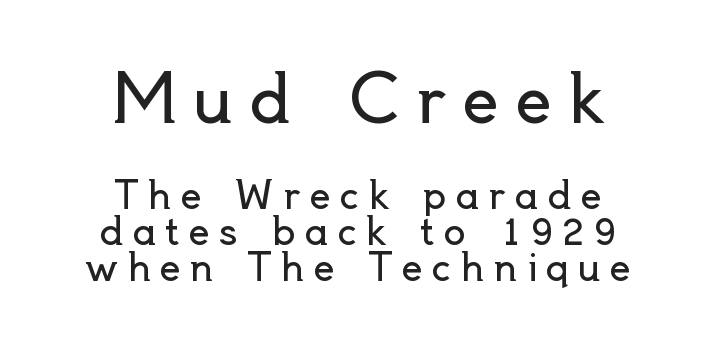
The image shows 65 px regular-weight sans-serif type, upright; set centered, tight line spacing (0.98x), unusually wide letter spacing (+0.25 em), not underlined; the first (top) block is 1.76x larger; a small x-height.
